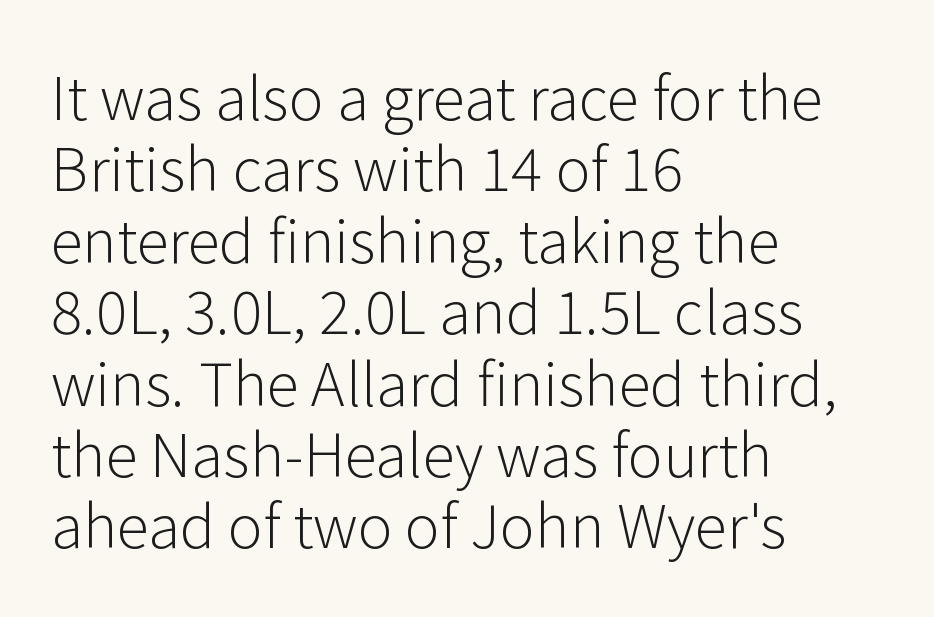
Letters rest on an invisible, unmarked baseline. The passage shown has conventional tracking throughout. Proportional: the letters do not fall into vertical columns. The letters stand straight up with perfectly vertical stems.
